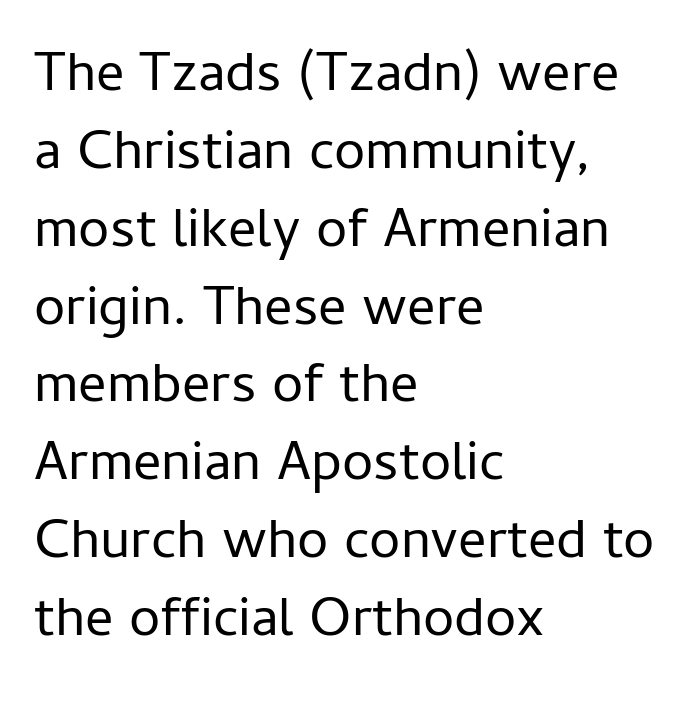
The image shows 56 px regular-weight sans-serif type, upright; set left-aligned, normal line spacing (1.39x), normal letter spacing, not underlined; low stroke contrast and a medium x-height.
